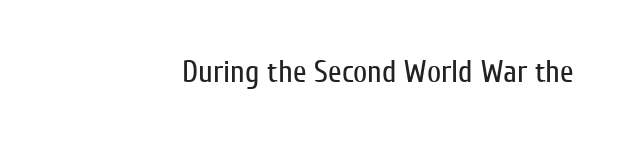
The image shows 31 px regular-weight, condensed sans-serif type, upright; set normal letter spacing, not underlined; low stroke contrast and a medium x-height.
